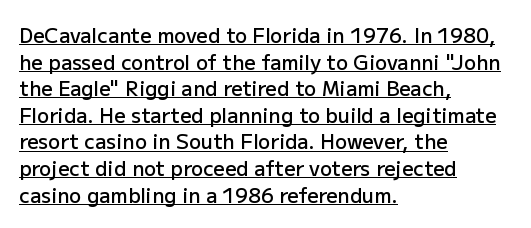
{"italic": "no", "bold": "semi", "underline": "yes", "align": "left", "line_spacing": "normal", "line_spacing_ratio": 1.33, "letter_spacing": "normal", "letter_spacing_em": 0.0, "glyph_px": 20}
